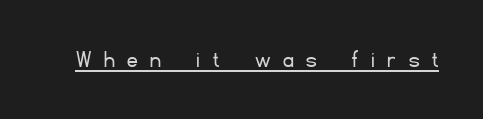
The image shows 26 px text type, upright; set unusually wide letter spacing (+0.48 em), underlined.
